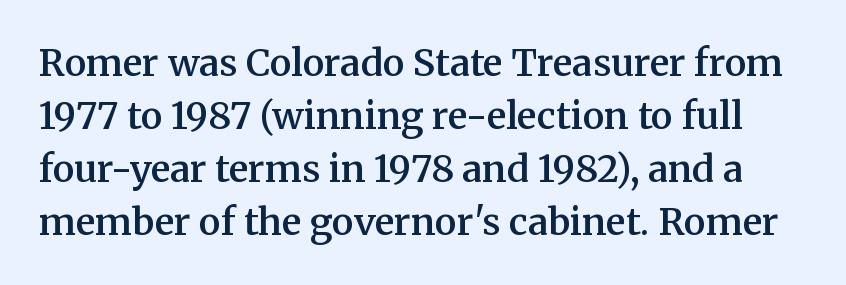
Q: Is the text bold? A: Semi-bold.
Q: Is the text italic (slanted)? A: No, it is upright.
Q: Is the typeface a serif or a sans-serif typeface? A: Serif.
Q: Is the text underlined? A: No.
Q: Is the spacing between letters normal or unusually wide? A: Normal.
Q: Is the spacing between lines tight, normal or loose? A: Normal.
Q: Width (condensed, normal, or wide)? A: Normal.
Q: Stroke contrast? A: Medium.
Q: x-height? A: Medium.
Q: Monospaced? A: No.
